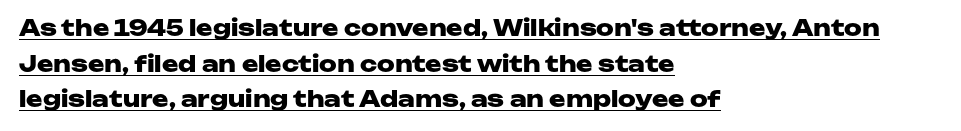
{"italic": "no", "bold": "yes", "underline": "yes", "align": "left", "line_spacing": "normal", "line_spacing_ratio": 1.62, "letter_spacing": "normal", "letter_spacing_em": 0.0, "glyph_px": 22}
